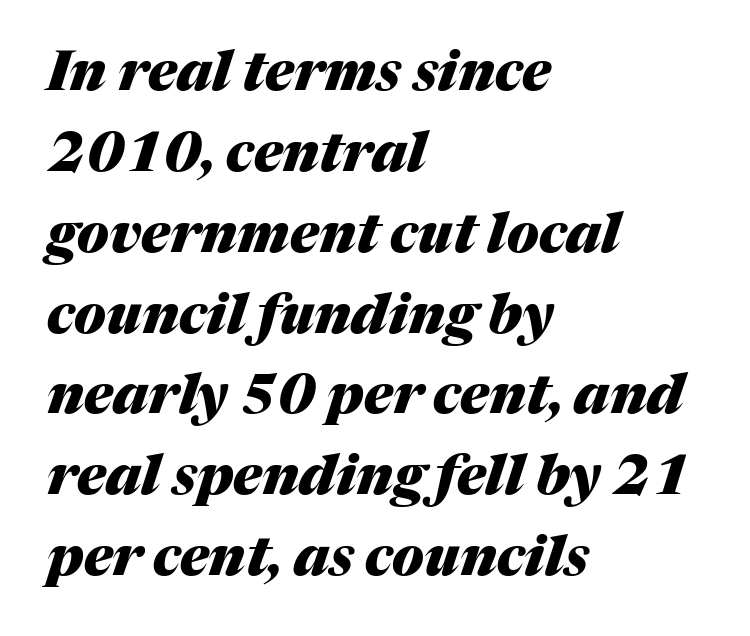
The image shows 55 px heavy type, italic (leaning right); set left-aligned, normal line spacing (1.47x), normal letter spacing, not underlined; medium stroke contrast and a medium x-height.
